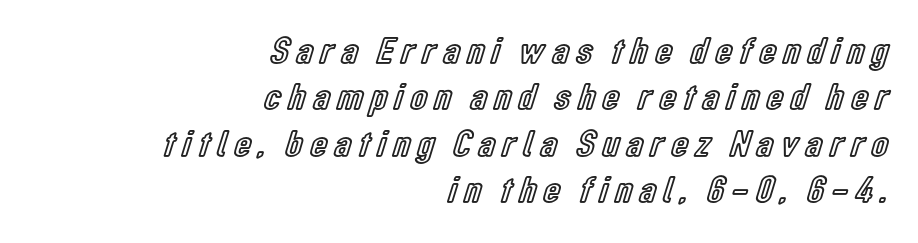
The image shows 38 px condensed type; set right-aligned, line spacing 1.22x, unusually wide letter spacing (+0.2 em), not underlined; a medium x-height.
